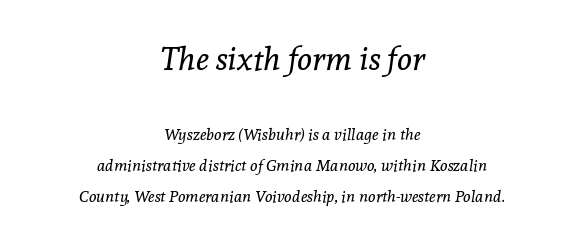
Q: Is the text bold? A: No.
Q: Is the text italic (slanted)? A: Yes, it leans right by about 8 degrees.
Q: Is the typeface a serif or a sans-serif typeface? A: Serif.
Q: Is the text underlined? A: No.
Q: How is the paragraph aligned? A: Centered.
Q: Is the spacing between letters normal or unusually wide? A: Normal.
Q: Is the spacing between lines tight, normal or loose? A: Loose.
Q: Which block of text is set in a larger size, the first (top) or the second (bottom)? A: The first (top) one.
Q: Width (condensed, normal, or wide)? A: Normal.
Q: x-height? A: Medium.
Q: Monospaced? A: No.
